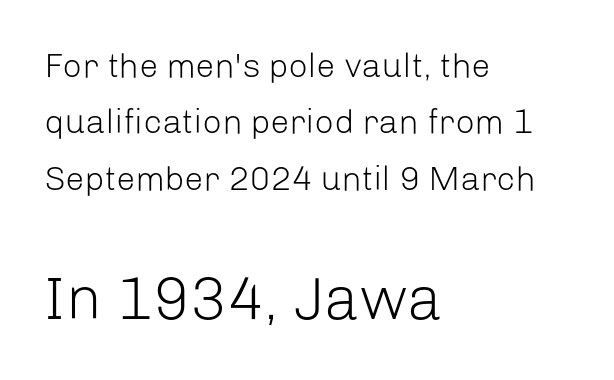
{"serif": "no", "italic": "no", "bold": "no", "weight": "light", "width": "normal", "stroke_contrast": "low", "x_height": "medium", "monospaced": "no", "underline": "no", "align": "left", "line_spacing": "normal", "line_spacing_ratio": 1.66, "letter_spacing": "normal", "letter_spacing_em": 0.0, "larger_block": "second", "size_ratio": 1.76, "glyph_px": 60}
